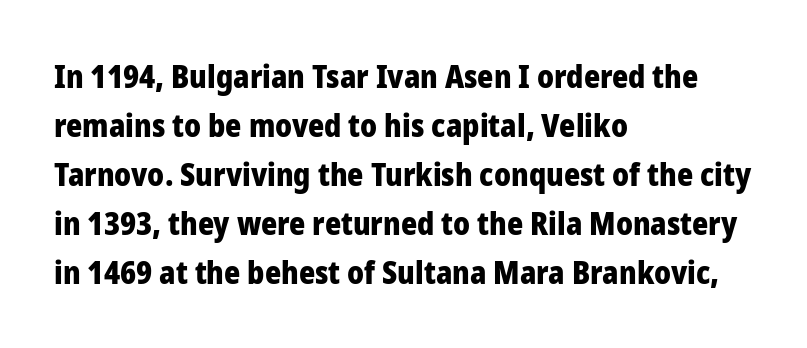
The image shows 31 px heavy sans-serif type, upright; set left-aligned, normal line spacing (1.58x), normal letter spacing, not underlined; low stroke contrast and a medium x-height.
